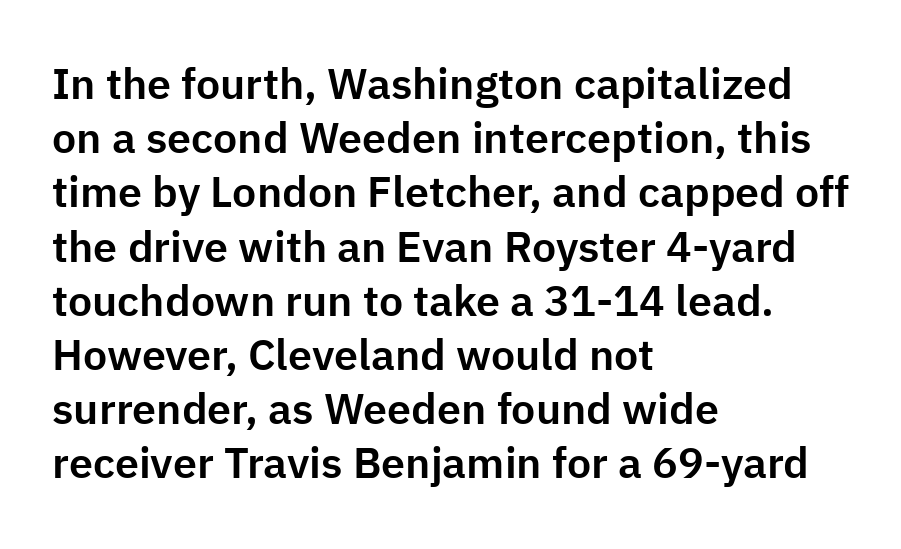
{"serif": "no", "italic": "no", "width": "normal", "stroke_contrast": "low", "x_height": "medium", "monospaced": "no", "underline": "no", "align": "left", "line_spacing": "normal", "line_spacing_ratio": 1.26, "letter_spacing": "normal", "letter_spacing_em": 0.0, "glyph_px": 43}
